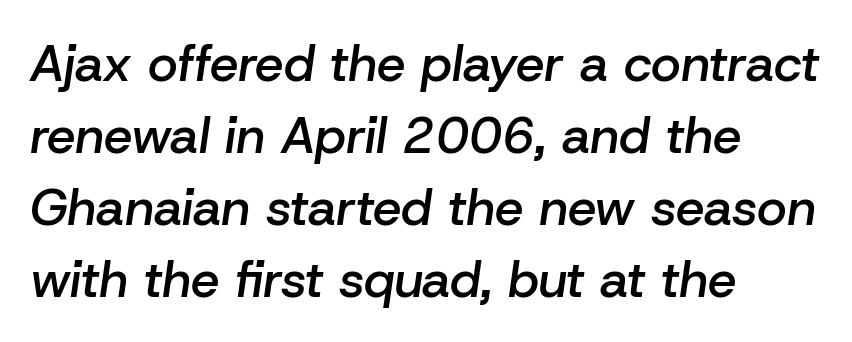
{"italic": "yes", "lean": "right", "slant_degrees": 8, "bold": "semi", "weight": "semibold", "width": "normal", "stroke_contrast": "low", "x_height": "medium", "monospaced": "no", "underline": "no", "align": "left", "line_spacing": "normal", "line_spacing_ratio": 1.41, "letter_spacing": "normal", "letter_spacing_em": 0.0, "glyph_px": 51}
